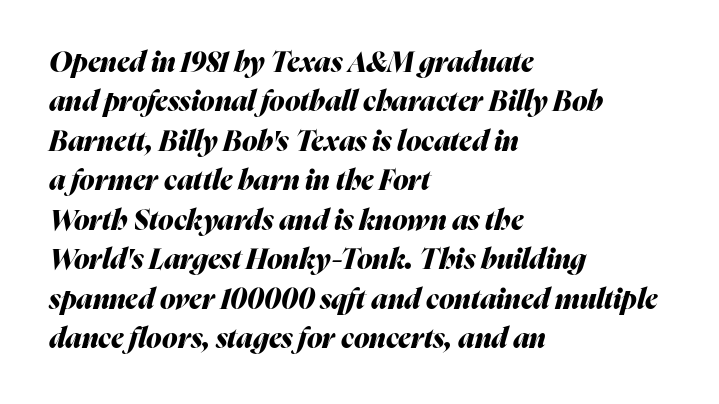
The image shows 28 px heavy type, italic (leaning right); set left-aligned, normal line spacing (1.41x), normal letter spacing, not underlined; medium stroke contrast and a medium x-height.
